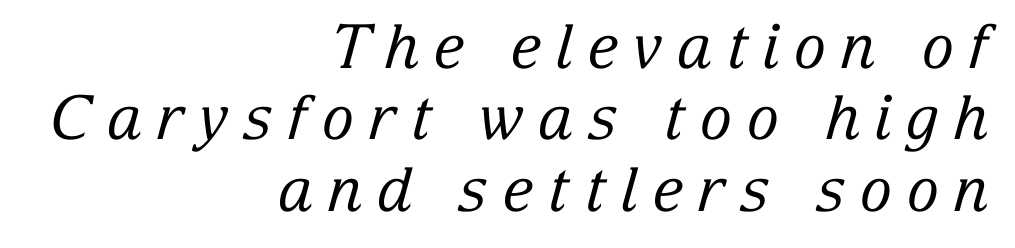
Q: Is the text bold? A: No.
Q: Is the text italic (slanted)? A: Yes, it leans right by about 15 degrees.
Q: Is the typeface a serif or a sans-serif typeface? A: Serif.
Q: Is the text underlined? A: No.
Q: How is the paragraph aligned? A: Right-aligned.
Q: Is the spacing between letters normal or unusually wide? A: Unusually wide.
Q: Width (condensed, normal, or wide)? A: Normal.
Q: Stroke contrast? A: Low.
Q: x-height? A: Medium.
Q: Monospaced? A: No.
